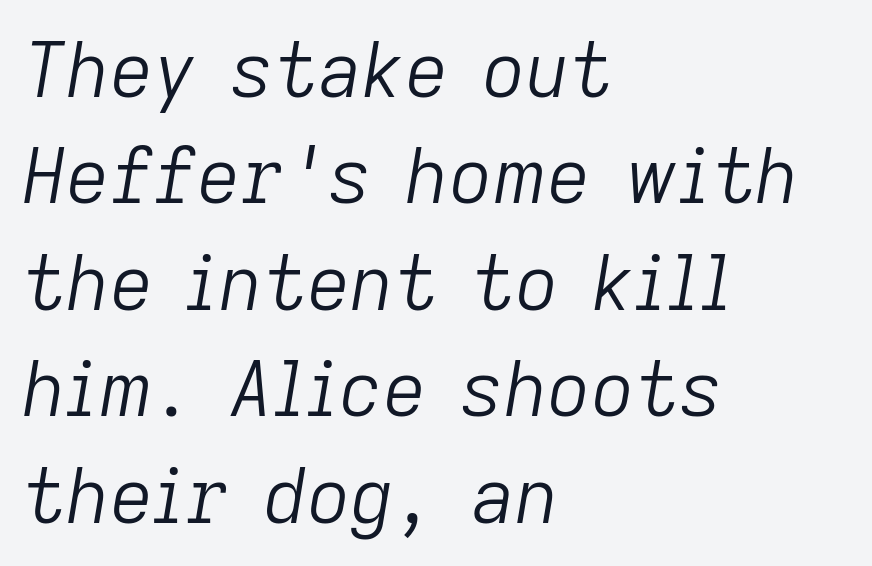
Q: Is the text bold? A: No.
Q: Is the text italic (slanted)? A: Yes, it leans right by about 9 degrees.
Q: Is the text underlined? A: No.
Q: How is the paragraph aligned? A: Left-aligned.
Q: Is the spacing between letters normal or unusually wide? A: Normal.
Q: Is the spacing between lines tight, normal or loose? A: Normal.
Q: Width (condensed, normal, or wide)? A: Normal.
Q: Stroke contrast? A: Low.
Q: x-height? A: Medium.
Q: Monospaced? A: No.
